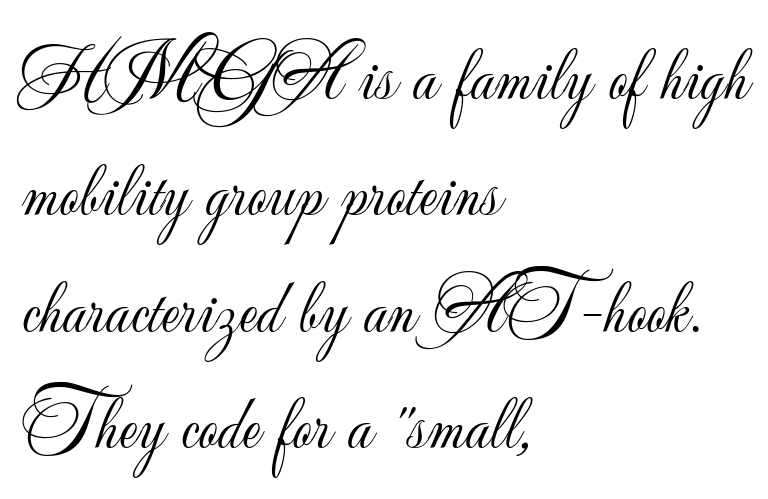
Q: Is the text bold? A: No.
Q: Is the text italic (slanted)? A: Yes.
Q: Is the typeface a serif or a sans-serif typeface? A: Sans-serif.
Q: Is the text underlined? A: No.
Q: How is the paragraph aligned? A: Left-aligned.
Q: Is the spacing between letters normal or unusually wide? A: Normal.
Q: Is the spacing between lines tight, normal or loose? A: Normal.
Q: Width (condensed, normal, or wide)? A: Normal.
Q: Stroke contrast? A: Low.
Q: x-height? A: Small.
Q: Monospaced? A: No.
